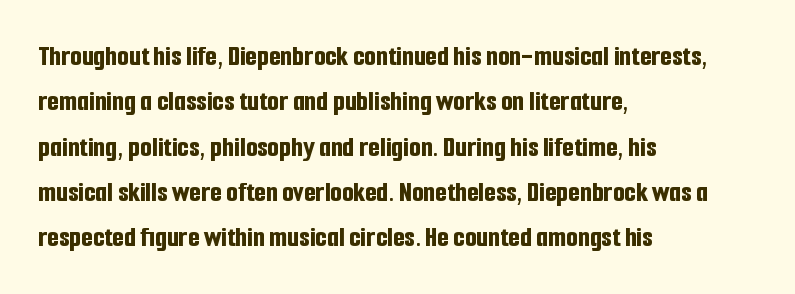
The image shows 30 px bold, condensed sans-serif type, upright; set left-aligned, normal line spacing (1.51x), normal letter spacing, not underlined; low stroke contrast and a medium x-height.
